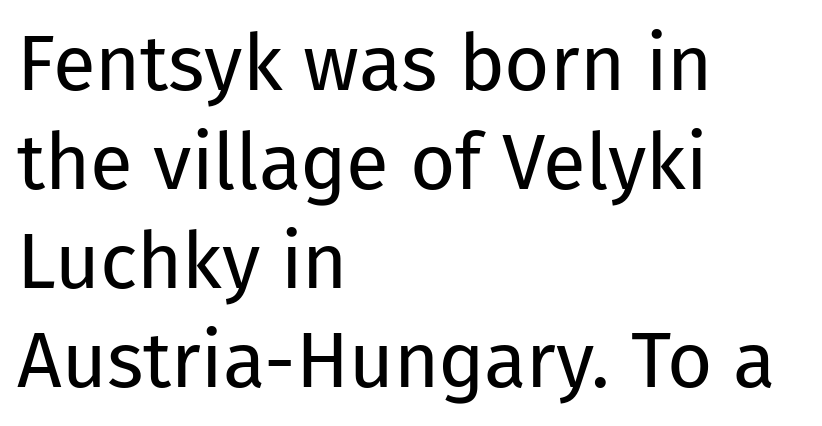
Q: Is the text bold? A: No.
Q: Is the text italic (slanted)? A: No, it is upright.
Q: Is the typeface a serif or a sans-serif typeface? A: Sans-serif.
Q: Is the text underlined? A: No.
Q: How is the paragraph aligned? A: Left-aligned.
Q: Is the spacing between letters normal or unusually wide? A: Normal.
Q: Is the spacing between lines tight, normal or loose? A: Normal.
Q: Width (condensed, normal, or wide)? A: Normal.
Q: Stroke contrast? A: Low.
Q: x-height? A: Medium.
Q: Monospaced? A: No.
